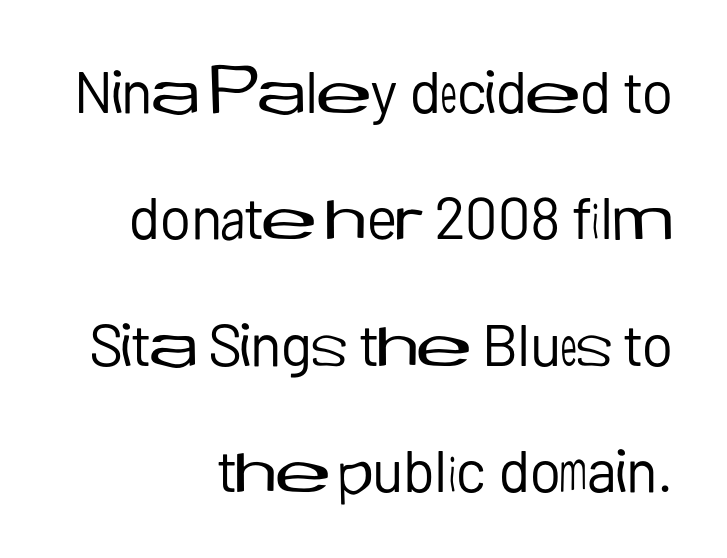
Q: Is the text bold? A: No.
Q: Is the text italic (slanted)? A: No, it is upright.
Q: Is the typeface a serif or a sans-serif typeface? A: Sans-serif.
Q: Is the text underlined? A: No.
Q: How is the paragraph aligned? A: Right-aligned.
Q: Is the spacing between letters normal or unusually wide? A: Normal.
Q: Is the spacing between lines tight, normal or loose? A: Loose.
Q: Width (condensed, normal, or wide)? A: Normal.
Q: Stroke contrast? A: Low.
Q: x-height? A: Medium.
Q: Monospaced? A: No.
